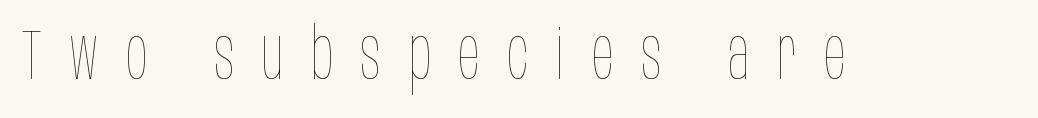
The image shows 72 px thin, condensed type, upright; set unusually wide letter spacing (+0.38 em), not underlined; low stroke contrast and a large x-height.
